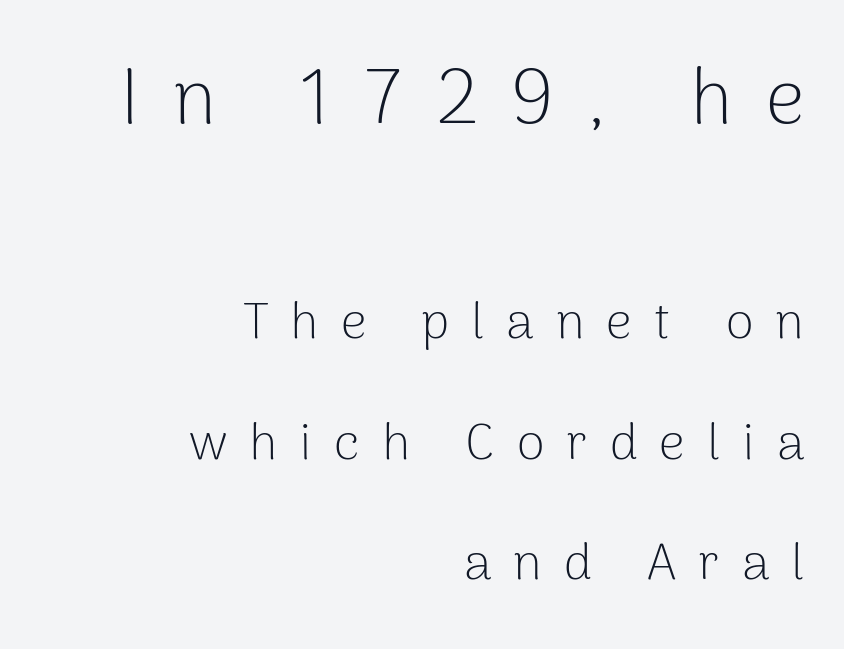
Visually the block forms a straight wall on the right and a jagged coastline on the left. No heavy texture on the line: the type isn't bold. The line-height multiplier appears high, well above default. Do the characters align in a grid? No, the font is proportional.
